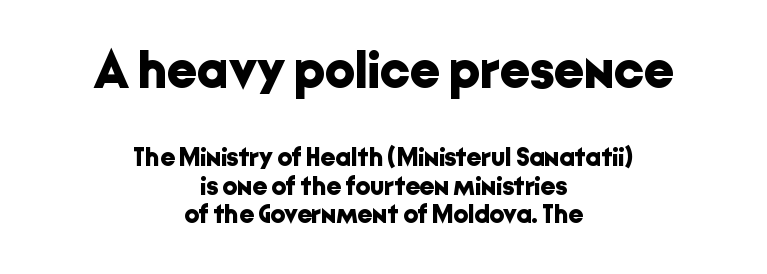
The image shows 53 px bold sans-serif type, upright; set centered, tight line spacing (1.09x), normal letter spacing, not underlined; the first (top) block is 2.04x larger; low stroke contrast and a medium x-height.
